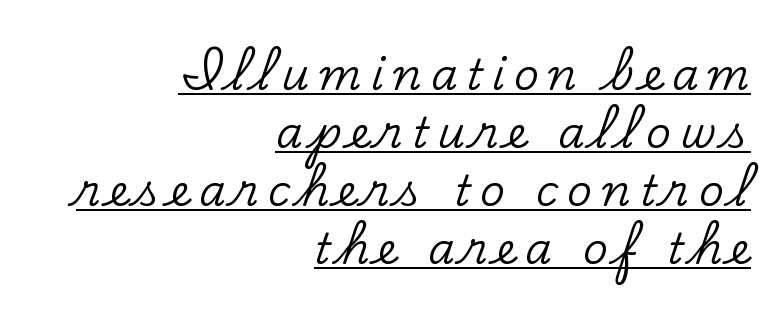
Q: Is the text italic (slanted)? A: Yes.
Q: Is the typeface a serif or a sans-serif typeface? A: Serif.
Q: Is the text underlined? A: Yes.
Q: How is the paragraph aligned? A: Right-aligned.
Q: Is the spacing between letters normal or unusually wide? A: Unusually wide.
Q: Is the spacing between lines tight, normal or loose? A: Normal.
Q: Width (condensed, normal, or wide)? A: Normal.
Q: Stroke contrast? A: Low.
Q: x-height? A: Small.
Q: Monospaced? A: No.
